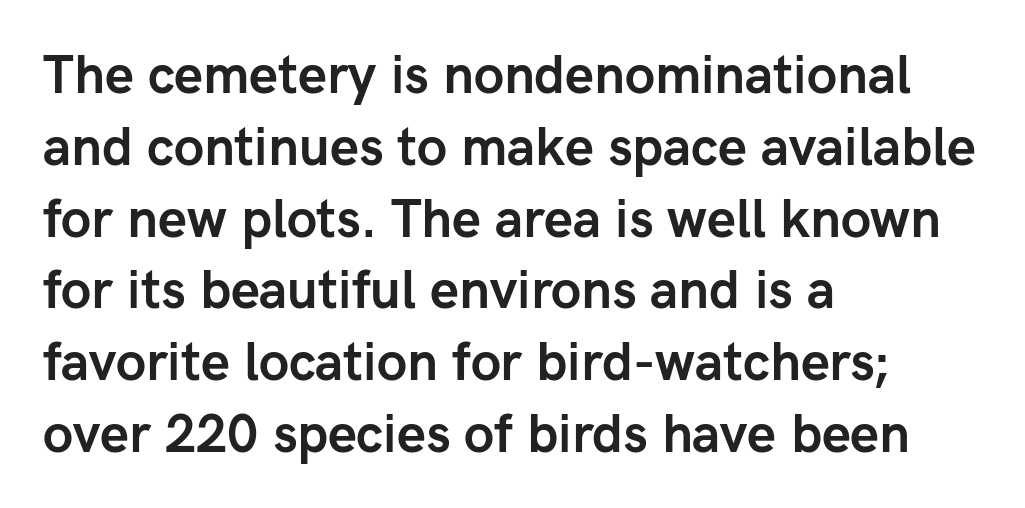
The image shows 52 px semibold sans-serif type, upright; set left-aligned, normal line spacing (1.38x), normal letter spacing, not underlined; low stroke contrast and a medium x-height.
